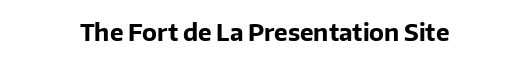
The image shows 23 px bold type, upright; set centered, normal letter spacing, not underlined.
